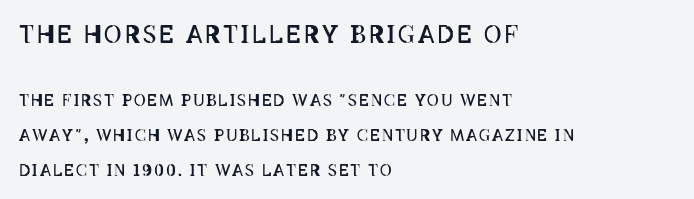
The image shows 24 px text type, upright; set left-aligned, loose line spacing (2.17x), not underlined; the first (top) block is 1.5x larger.
